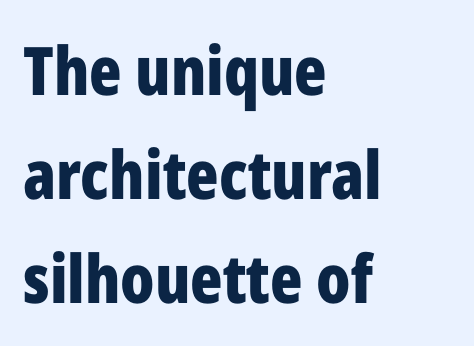
Quick note: not italic, upright. The lines sit at an ordinary, default distance from one another. No feet cap the strokes, marking this as sans-serif type. These lines carry a lot of weight — the face is fully bold. This sample uses plain, unmodified letter spacing.
